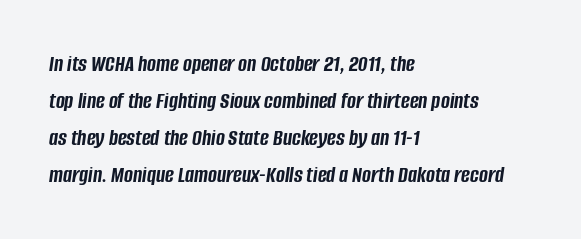
Q: Is the text bold? A: Yes.
Q: Is the text italic (slanted)? A: Yes, it leans right by about 8 degrees.
Q: Is the text underlined? A: No.
Q: How is the paragraph aligned? A: Left-aligned.
Q: Is the spacing between letters normal or unusually wide? A: Normal.
Q: Is the spacing between lines tight, normal or loose? A: Normal.
